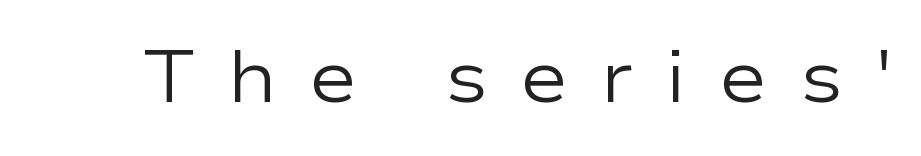
The image shows 73 px regular-weight, wide sans-serif type, upright; set unusually wide letter spacing (+0.44 em), not underlined; low stroke contrast and a medium x-height.
